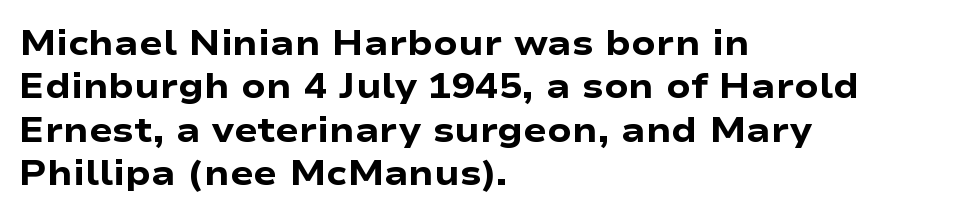
Quick note: not italic, upright. Visually the block forms a straight wall on the left and a jagged coastline on the right. Emphasis by weight is at full strength: bold. Typographically, this falls in the sans-serif category. Spacing verdict: proportional, widths tailored to each character. You could call the tracking neutral — neither tight nor loose.
